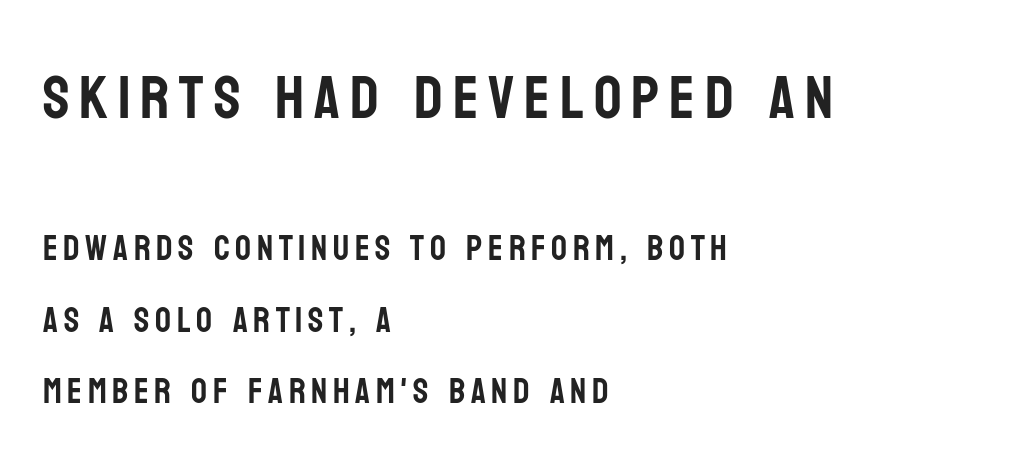
{"serif": "no", "italic": "no", "width": "condensed", "stroke_contrast": "low", "x_height": "large", "monospaced": "no", "underline": "no", "align": "left", "line_spacing": "loose", "line_spacing_ratio": 2.05, "larger_block": "first", "size_ratio": 1.74, "glyph_px": 61}
